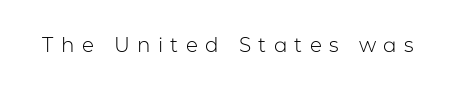
{"italic": "no", "bold": "no", "underline": "no", "letter_spacing": "wide", "letter_spacing_em": 0.37, "glyph_px": 20}
